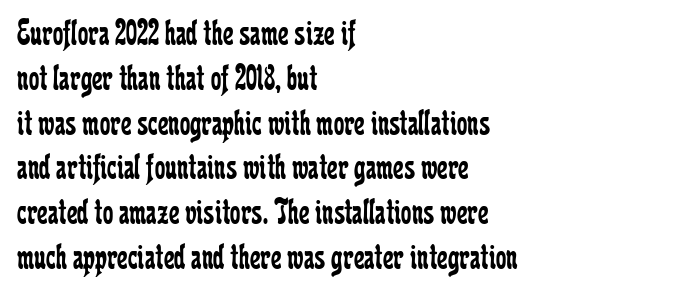
The image shows 37 px regular-weight, condensed serif type, upright; set left-aligned, line spacing 1.21x, normal letter spacing, not underlined; low stroke contrast and a medium x-height.
